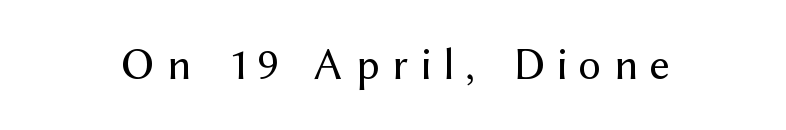
{"serif": "no", "italic": "no", "bold": "no", "weight": "regular", "width": "normal", "stroke_contrast": "medium", "x_height": "medium", "monospaced": "no", "underline": "no", "letter_spacing": "wide", "letter_spacing_em": 0.27, "glyph_px": 45}
